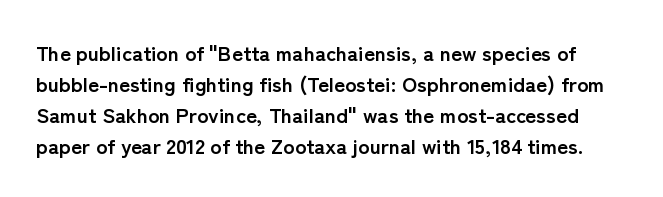
A typesetter would mark this as roman, not italic. Regular leading. Descenders hang freely into open space. This rendering leaves character spacing at its baseline value. Summary of weight: heavy, a full bold.
